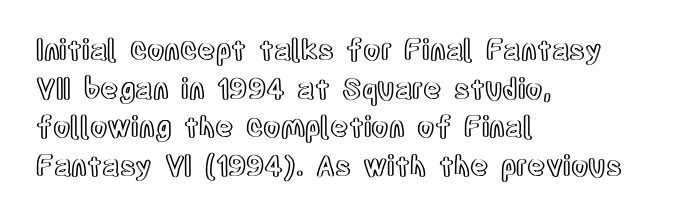
{"italic": "no", "width": "condensed", "x_height": "large", "monospaced": "no", "underline": "no", "align": "left", "line_spacing": "normal", "line_spacing_ratio": 1.38, "letter_spacing": "normal", "letter_spacing_em": 0.0, "glyph_px": 28}
